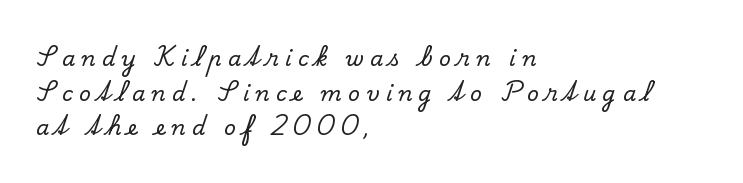
A classic flush-left, rag-right setting is used for this passage. Type without underlining. Is the letter spacing exaggerated? Yes — the characters are pushed far apart. Normally led — the rows are evenly, conventionally spaced.
